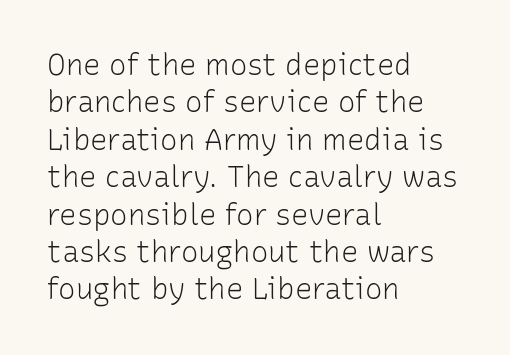
{"serif": "no", "italic": "no", "bold": "no", "weight": "light", "width": "normal", "stroke_contrast": "low", "x_height": "medium", "monospaced": "no", "underline": "no", "align": "left", "line_spacing": "normal", "line_spacing_ratio": 1.29, "letter_spacing": "normal", "letter_spacing_em": 0.0, "glyph_px": 29}
